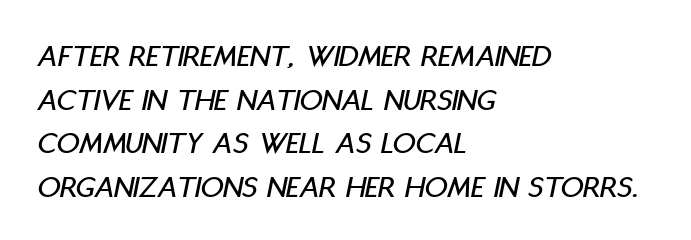
Q: Is the text italic (slanted)? A: Yes, it leans right by about 11 degrees.
Q: Is the text underlined? A: No.
Q: How is the paragraph aligned? A: Left-aligned.
Q: Is the spacing between letters normal or unusually wide? A: Normal.
Q: Is the spacing between lines tight, normal or loose? A: Normal.
Q: Width (condensed, normal, or wide)? A: Condensed.
Q: Stroke contrast? A: Low.
Q: x-height? A: Large.
Q: Monospaced? A: No.
